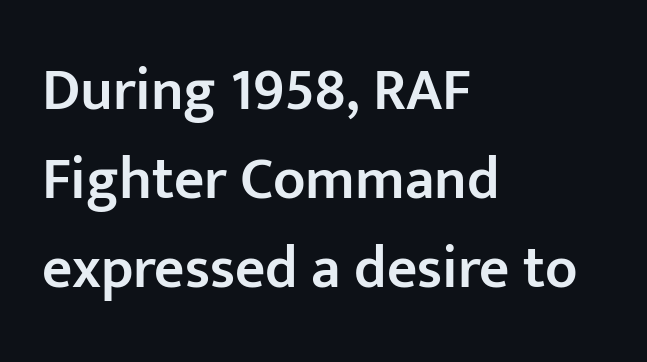
{"serif": "no", "italic": "no", "bold": "semi", "weight": "semibold", "width": "normal", "stroke_contrast": "low", "x_height": "medium", "monospaced": "no", "underline": "no", "align": "left", "line_spacing": "normal", "line_spacing_ratio": 1.51, "letter_spacing": "normal", "letter_spacing_em": 0.0, "glyph_px": 59}
